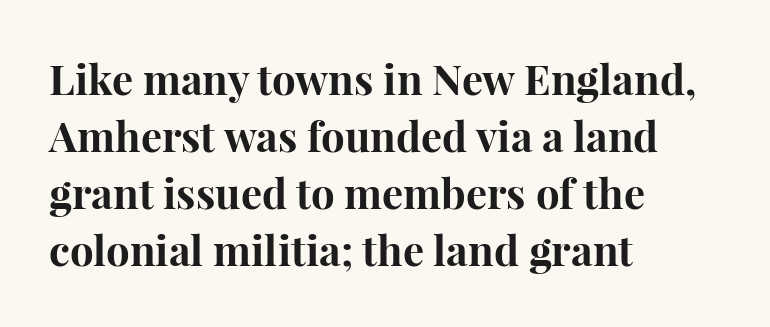
Each new line begins a customary step beneath the previous one. Heavy, bold letterforms. It's the straight-up-and-down kind of type. The tracking reads as untouched default to a designer's eye. Unmarked baselines from the first word to the last.
